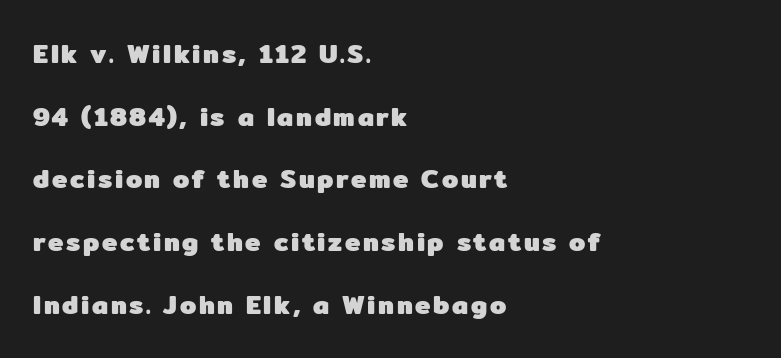
{"italic": "no", "bold": "yes", "underline": "no", "align": "left", "line_spacing": "loose", "line_spacing_ratio": 2.41, "glyph_px": 26}
